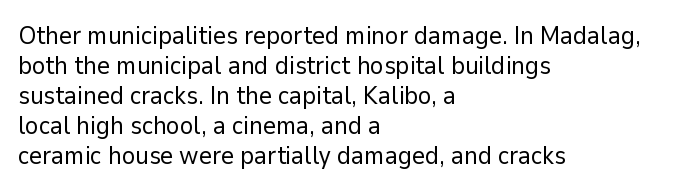
Stem width sits at or under what a default text font uses. Rendered with straight, roman letterforms. In CSS terms this would be text-align: left. Is the letter spacing exaggerated? No — it looks like the ordinary default.
